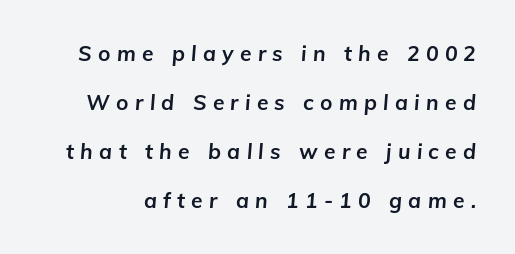
The characters look thick and weighty, a clear bold. You could fit nearly another row in the gap between these rows. The rendering applies a slant to the glyphs. Does extra space separate the letters? Yes, quite a lot of it. Quick note: underline off.
